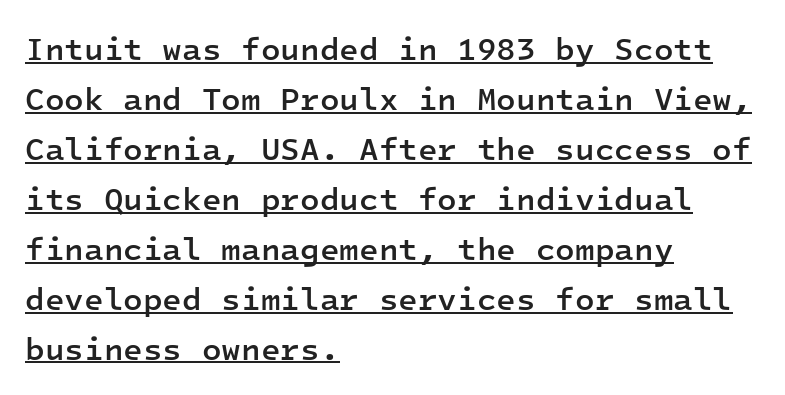
All the whitespace from short lines collects on the right. The letterforms sit shoulder to shoulder at normal distance. The designer went with a sans here, leaving each stem footless. Semibold letterforms, between regular and bold.
